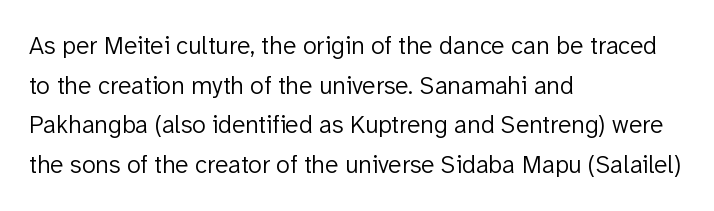
No italicization has been applied; the sample stays upright. Which margin do the lines hug? The left one — the right edge is uneven. Interline gaps are of average width in this sample. Descender tails drop into unmarked territory.
